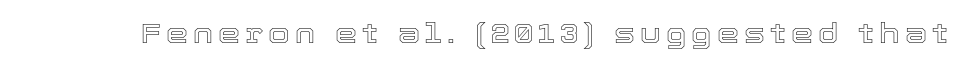
The image shows 28 px text type, upright; set not underlined; a medium x-height.
